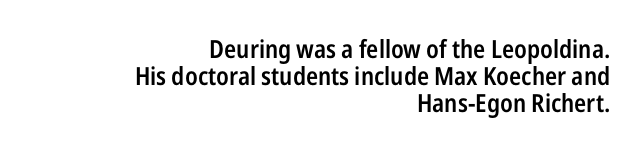
The image shows 25 px text type, upright; set right-aligned, tight line spacing (1.08x), normal letter spacing, not underlined.
